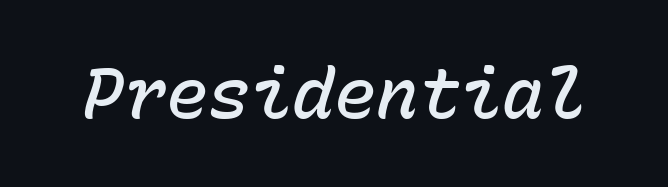
The image shows 70 px semibold type, italic (leaning right), monospaced; set normal letter spacing, not underlined; low stroke contrast and a medium x-height.
